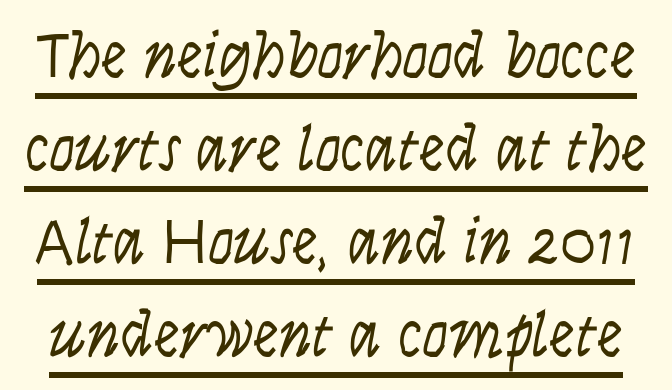
The image shows 65 px light, condensed sans-serif type; set normal line spacing (1.43x), normal letter spacing, underlined; low stroke contrast and a large x-height.
